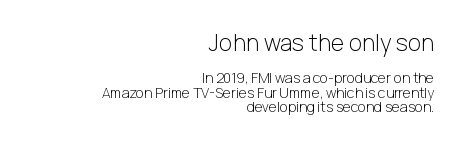
The image shows 23 px text type, upright; set right-aligned, tight line spacing (1.03x), normal letter spacing, not underlined; the first (top) block is 1.64x larger.
